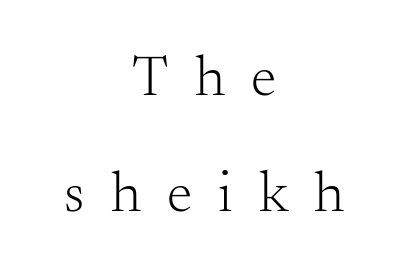
The image shows 58 px light serif type, upright; set centered, loose line spacing (2.0x), unusually wide letter spacing (+0.45 em), not underlined; medium stroke contrast and a small x-height.
